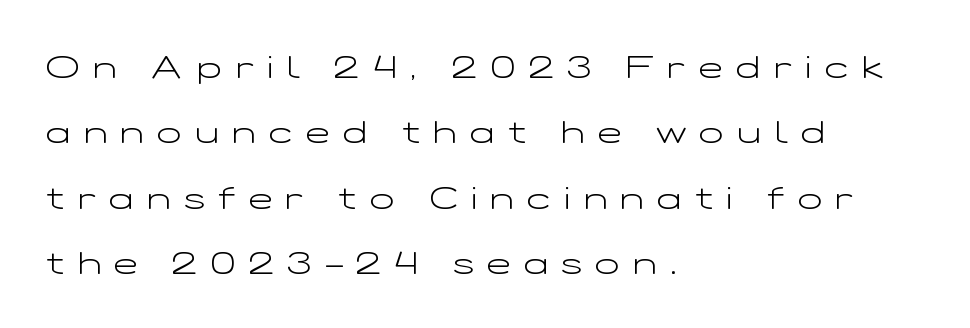
{"serif": "no", "italic": "no", "bold": "no", "weight": "light", "width": "wide", "stroke_contrast": "low", "x_height": "medium", "monospaced": "no", "underline": "no", "align": "left", "line_spacing": "loose", "line_spacing_ratio": 2.04, "letter_spacing": "wide", "letter_spacing_em": 0.42, "glyph_px": 32}
